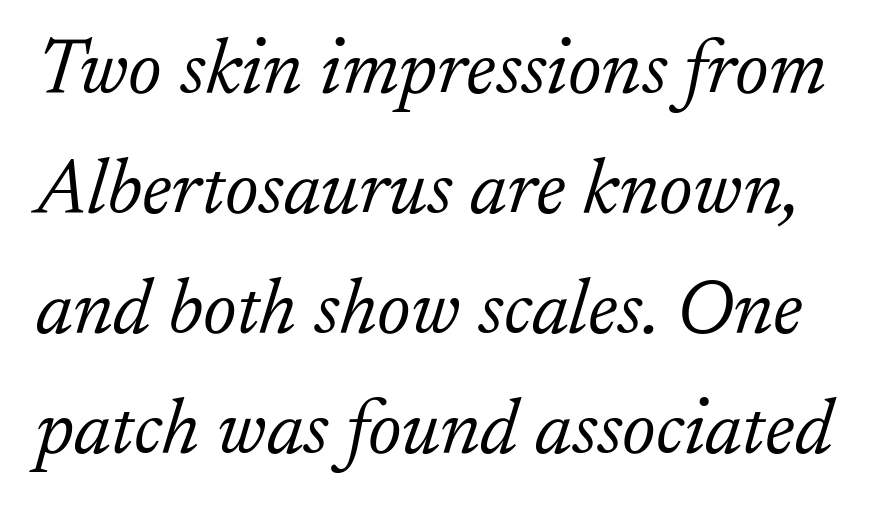
Q: Is the text bold? A: No.
Q: Is the text italic (slanted)? A: Yes, it leans right by about 17 degrees.
Q: Is the typeface a serif or a sans-serif typeface? A: Serif.
Q: Is the text underlined? A: No.
Q: Is the spacing between letters normal or unusually wide? A: Normal.
Q: Is the spacing between lines tight, normal or loose? A: Normal.
Q: Width (condensed, normal, or wide)? A: Normal.
Q: Stroke contrast? A: Low.
Q: x-height? A: Small.
Q: Monospaced? A: No.
